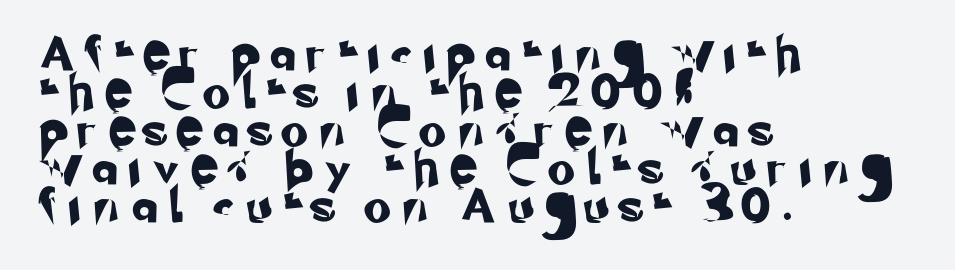
{"serif": "no", "width": "normal", "stroke_contrast": "low", "x_height": "small", "monospaced": "no", "underline": "no", "align": "left", "line_spacing": "tight", "line_spacing_ratio": 1.12, "letter_spacing": "wide", "letter_spacing_em": 0.45, "glyph_px": 34}
